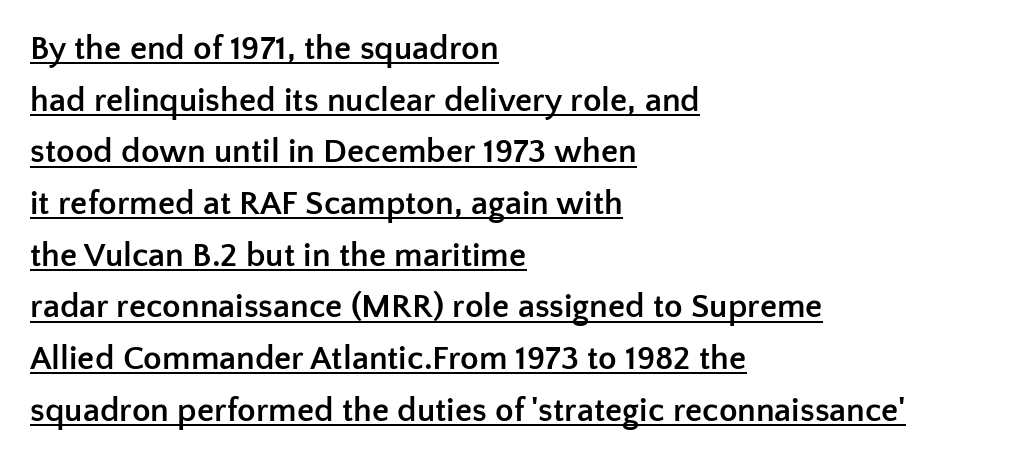
The letters advance in unequal steps, a hallmark of proportional type. The text was rendered using a sans face with plain stroke endings. Look at the tracking — it's just the regular setting, nothing added. It's the straight-up-and-down kind of type. In designer terms, the underline attribute is active on this setting.
